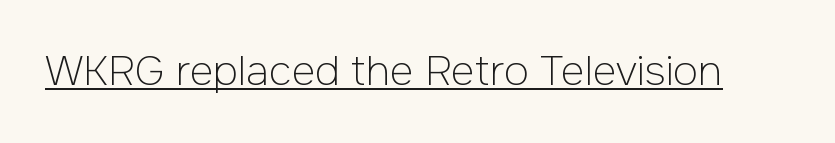
When letters stand straight like this, we call the style roman or upright. Nothing sits at the stroke ends, so this counts as sans-serif. The rendering uses the underline text-decoration. Caption: face not bold, strokes unweighted.
